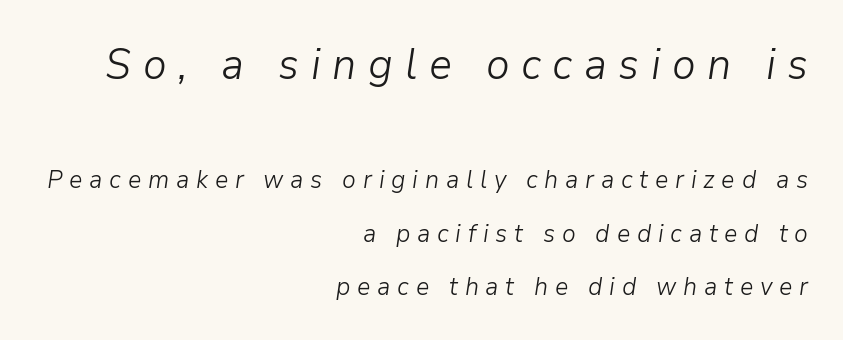
Whoever set this made the first block the dominant, larger element. Here the designer chose a conventional face with non-uniform glyph widths. The line-height multiplier appears high, well above default. Slant detected: the letters are inclined. If you drew a ruler down the right edge, every line would touch it.
